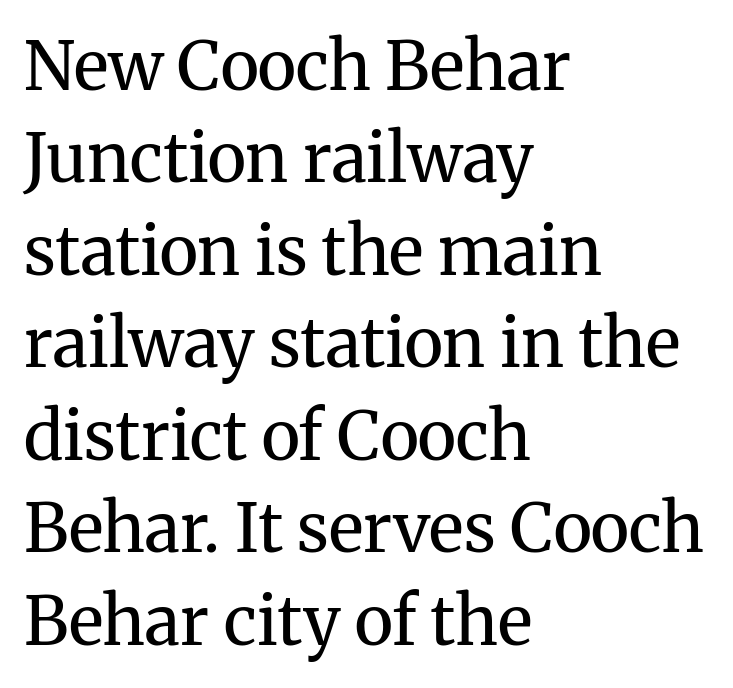
{"serif": "yes", "italic": "no", "bold": "no", "weight": "regular", "width": "normal", "stroke_contrast": "medium", "x_height": "medium", "monospaced": "no", "underline": "no", "align": "left", "line_spacing": "normal", "line_spacing_ratio": 1.38, "letter_spacing": "normal", "letter_spacing_em": 0.0, "glyph_px": 67}
